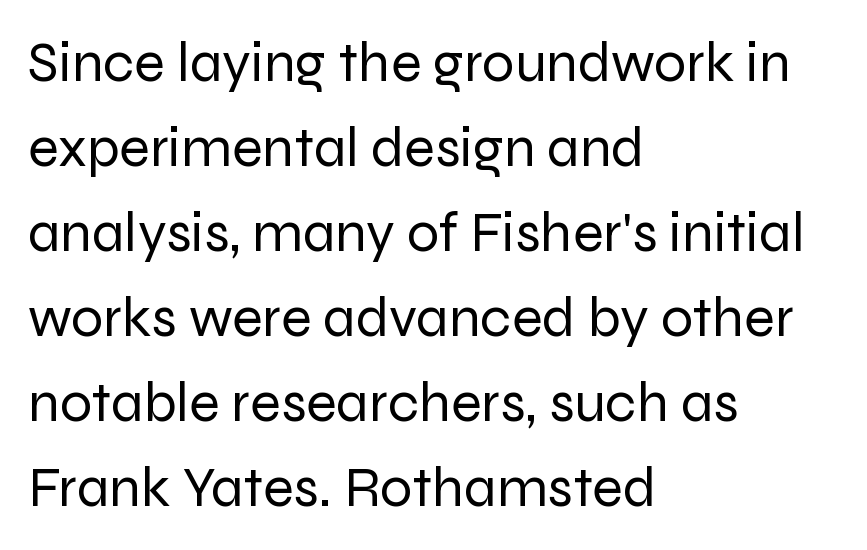
Q: Is the text bold? A: No.
Q: Is the text italic (slanted)? A: No, it is upright.
Q: Is the typeface a serif or a sans-serif typeface? A: Sans-serif.
Q: Is the text underlined? A: No.
Q: How is the paragraph aligned? A: Left-aligned.
Q: Is the spacing between letters normal or unusually wide? A: Normal.
Q: Is the spacing between lines tight, normal or loose? A: Normal.
Q: Width (condensed, normal, or wide)? A: Normal.
Q: Stroke contrast? A: Low.
Q: x-height? A: Medium.
Q: Monospaced? A: No.
